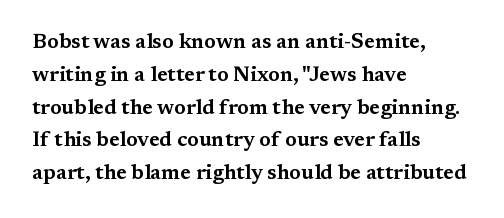
Whoever set this chose a conventional vertical rhythm. Quick note: not italic, upright. Only glyphs here, with clear space below each row. The horizontal fit of the characters is conventional and even. Notice how the passage keeps a crisp vertical edge on the left only.
